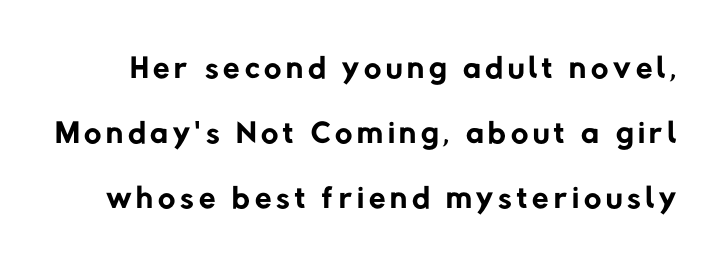
{"serif": "no", "bold": "no", "weight": "regular", "width": "normal", "stroke_contrast": "low", "x_height": "medium", "monospaced": "no", "underline": "no", "line_spacing": "normal", "line_spacing_ratio": 1.35, "glyph_px": 48}
